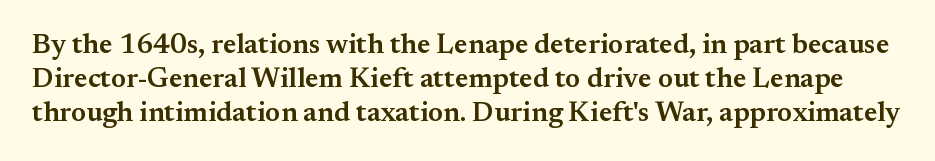
{"serif": "yes", "italic": "no", "bold": "semi", "weight": "semibold", "width": "normal", "stroke_contrast": "medium", "x_height": "small", "monospaced": "no", "underline": "no", "line_spacing_ratio": 1.21, "letter_spacing": "normal", "letter_spacing_em": 0.0, "glyph_px": 28}
